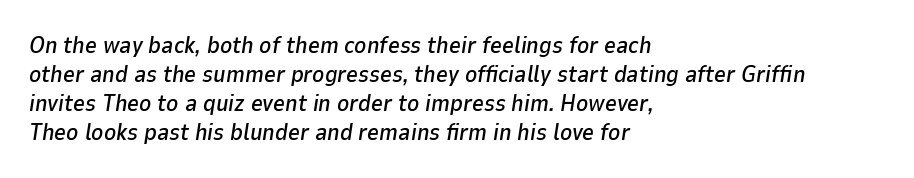
The image shows 23 px text type, italic (leaning right); set left-aligned, normal line spacing (1.26x), normal letter spacing, not underlined.
